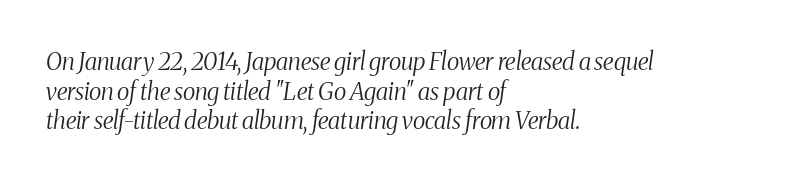
The image shows 24 px text type, italic (leaning right); set left-aligned, line spacing 1.23x, normal letter spacing, not underlined.
